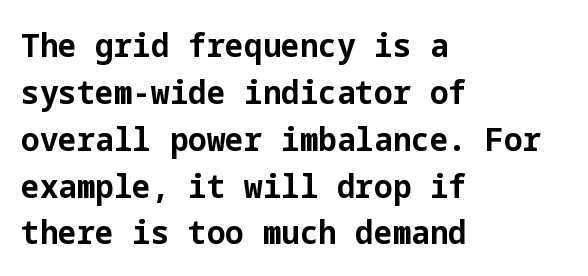
Does the leading feel generous? No, just average. This is heavy type, rendered in bold. Check under the words: just untouched page. Characters remain perfectly vertical along every line. Is the block centered? No — it sits flush against the left margin.
